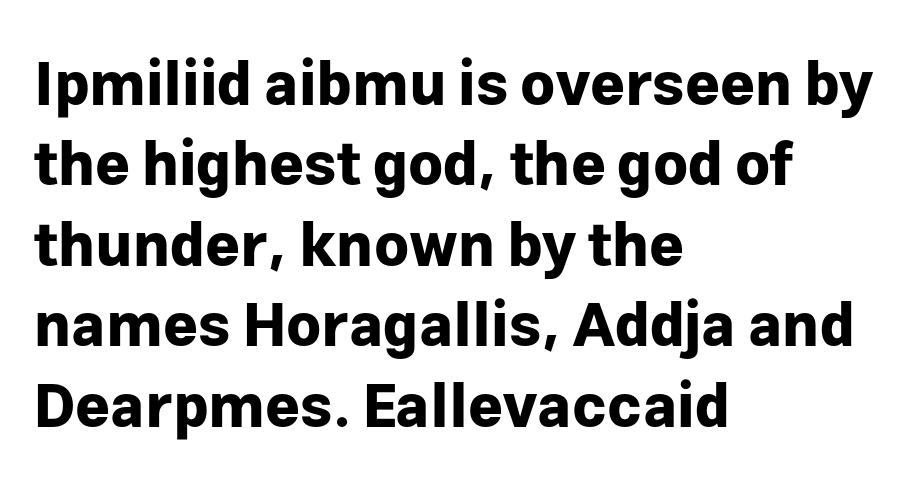
{"serif": "no", "italic": "no", "bold": "yes", "weight": "bold", "width": "normal", "stroke_contrast": "low", "x_height": "medium", "monospaced": "no", "underline": "no", "align": "left", "line_spacing": "normal", "line_spacing_ratio": 1.34, "letter_spacing": "normal", "letter_spacing_em": 0.0, "glyph_px": 60}
